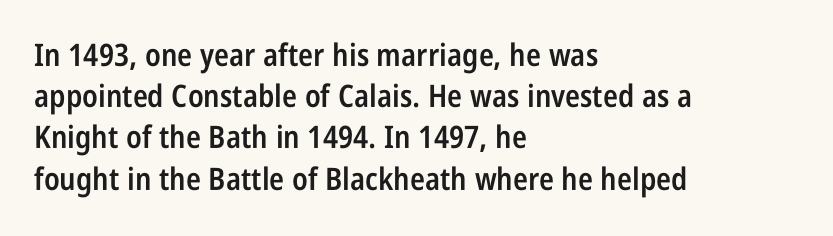
The image shows 31 px semibold, condensed sans-serif type, upright; set left-aligned, normal line spacing (1.33x), normal letter spacing, not underlined; low stroke contrast and a large x-height.
